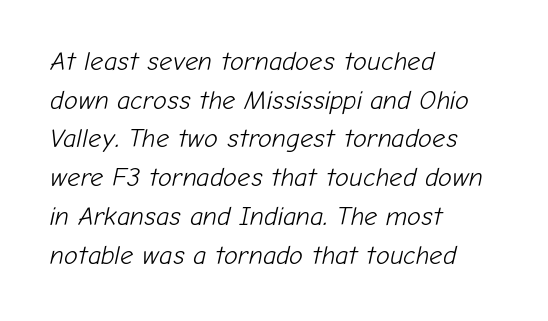
Q: Is the text bold? A: No.
Q: Is the text italic (slanted)? A: Yes, it leans right by about 12 degrees.
Q: Is the text underlined? A: No.
Q: How is the paragraph aligned? A: Left-aligned.
Q: Is the spacing between letters normal or unusually wide? A: Normal.
Q: Is the spacing between lines tight, normal or loose? A: Normal.
